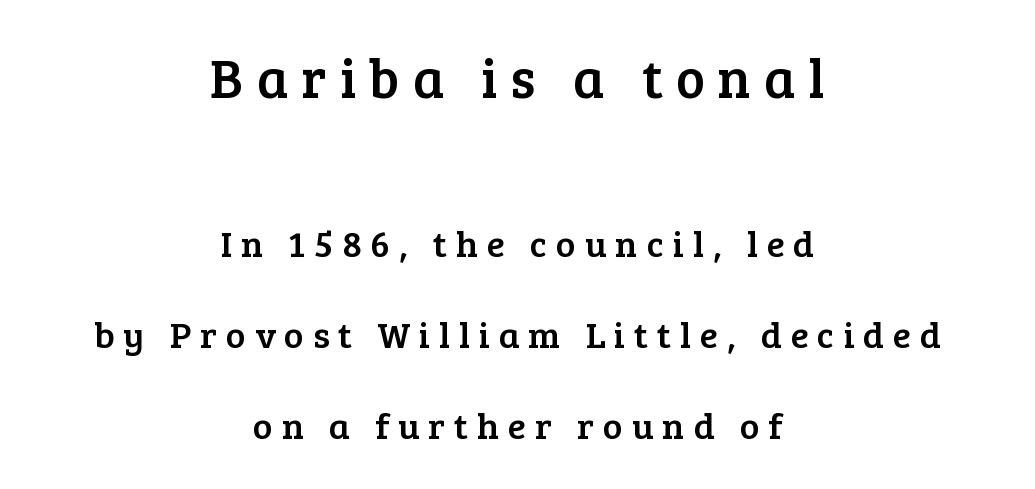
The image shows 55 px serif type, upright; set centered, loose line spacing (2.46x), unusually wide letter spacing (+0.24 em), not underlined; the first (top) block is 1.49x larger; low stroke contrast and a medium x-height.
